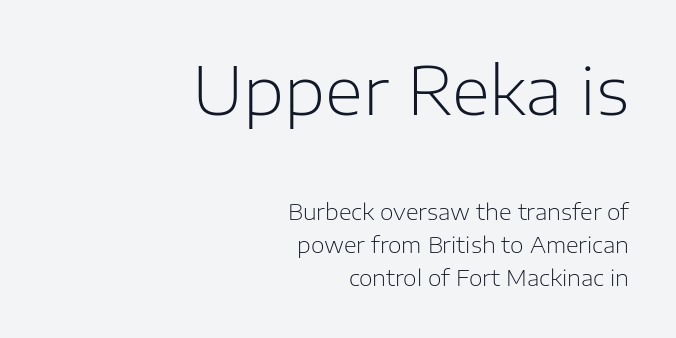
Block one is the big one; block two sits smaller underneath. If you measured baseline to baseline, you'd find a middling distance. A sans-serif font was chosen for this passage. Rendered with straight, roman letterforms. The face used here is rendered with its standard letterfit. Lines of text with bare space underneath.
